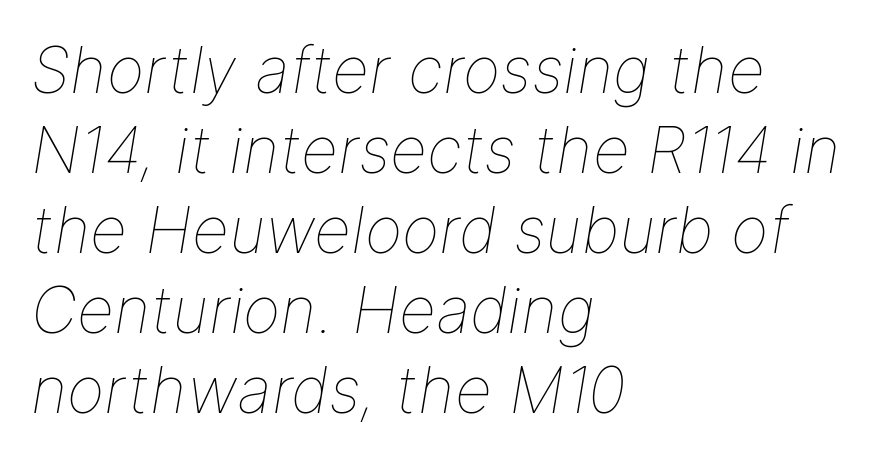
The image shows 64 px thin type, italic (leaning right); set left-aligned, normal line spacing (1.25x), normal letter spacing, not underlined; low stroke contrast and a medium x-height.
